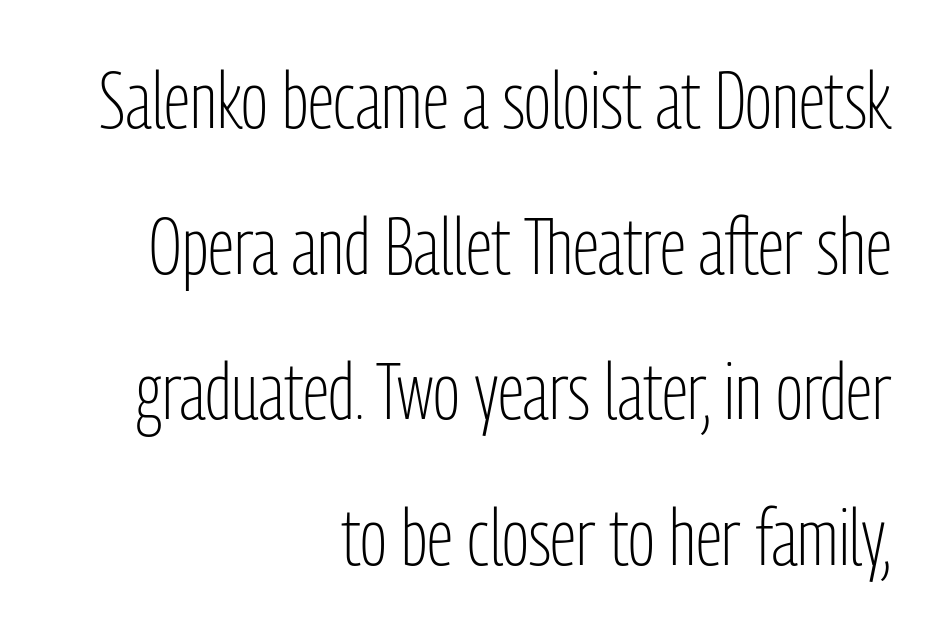
The image shows 80 px light, condensed sans-serif type, upright; set right-aligned, line spacing 1.82x, normal letter spacing, not underlined; low stroke contrast and a medium x-height.
